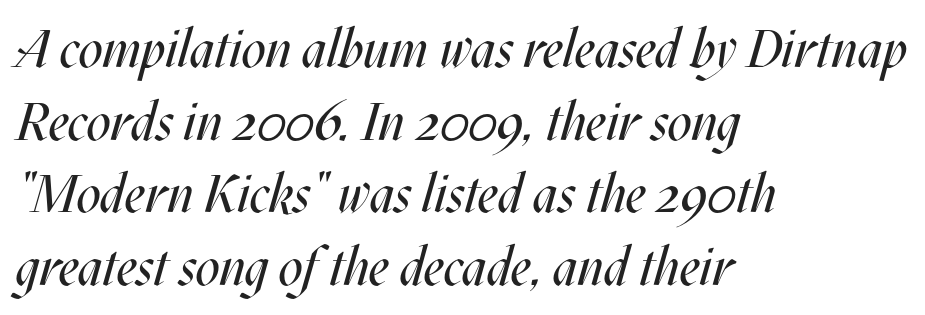
{"italic": "yes", "lean": "right", "slant_degrees": 17, "bold": "no", "weight": "regular", "width": "condensed", "stroke_contrast": "medium", "x_height": "large", "monospaced": "no", "underline": "no", "align": "left", "line_spacing": "normal", "line_spacing_ratio": 1.37, "letter_spacing": "normal", "letter_spacing_em": 0.0, "glyph_px": 53}
